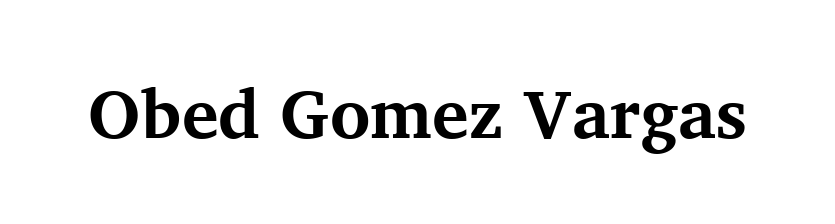
The specimen reads as upright at a glance. Typesetter's note: full bold, strokes at maximum text heaviness. What kind of face is this? One with serifs. Inter-character spacing is left at the font's built-in metrics. Think of a printed novel: that variable character pitch is what you see here. The area under the type is left untouched.
